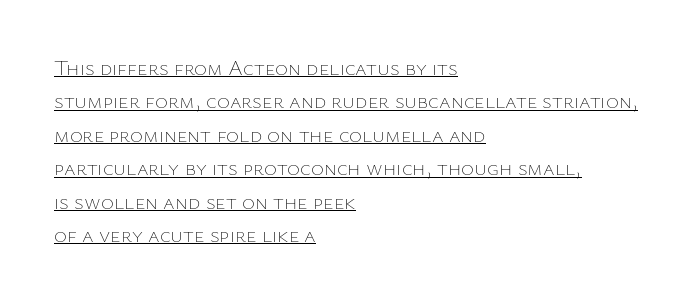
Characters remain perfectly vertical along every line. Is there an underline? Yes — a line sits under the letters. Each new line begins a customary step beneath the previous one. The setting favours the left margin, as ordinary paragraphs usually do. Nothing unusual about the tracking: characters are spaced as the font intends. The strokes are not fattened; the text isn't bold.
